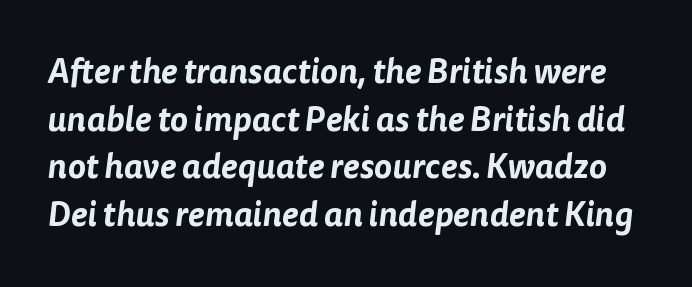
The image shows 34 px sans-serif type; set normal line spacing (1.4x), normal letter spacing, not underlined; low stroke contrast and a medium x-height.
